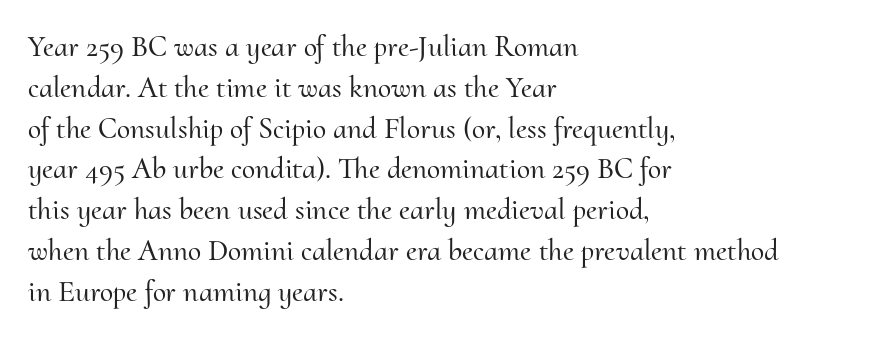
It's the straight-up-and-down kind of type. The rendering anchors every line to the left-hand side. In terms of letterspacing, this is plain default setting. Anything drawn beneath the words? Only blank space. Baseline-to-baseline distance is the conventional proportion of letter height. Classification — serif.
